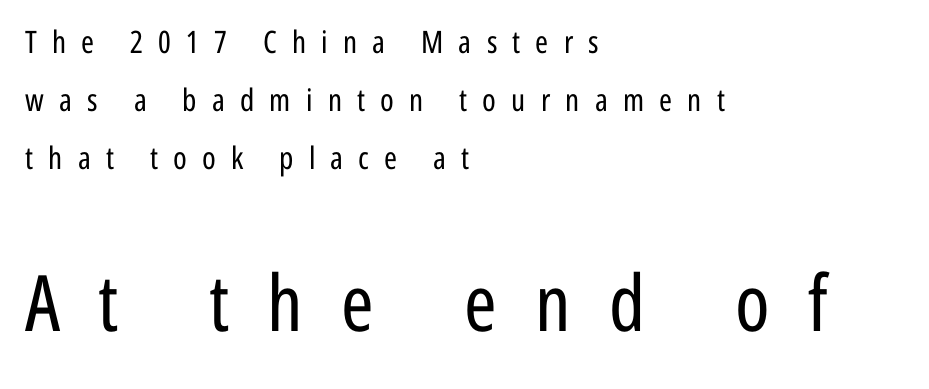
The image shows 78 px regular-weight, condensed sans-serif type, upright; set left-aligned, line spacing 1.87x, unusually wide letter spacing (+0.49 em), not underlined; the second (bottom) block is 2.52x larger; low stroke contrast and a medium x-height.
